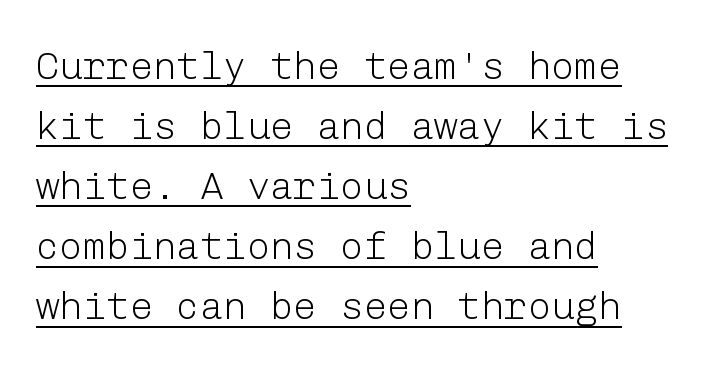
Stem width sits at or under what a default text font uses. Stroke terminals: plain, sans-serif. Is there an underline? Yes — a line sits under the letters. This sample uses plain, unmodified letter spacing.
